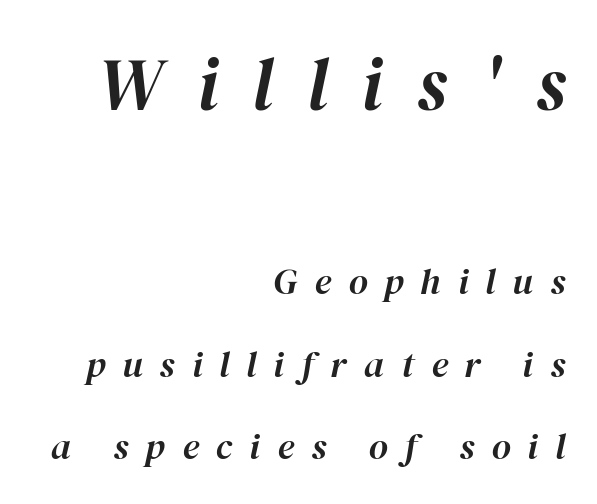
The specimen reads as italic at a glance. The initial chunk of copy outweighs the following chunk in type size. Successive baselines arrive slowly, with a big drop between each. Descender tails drop into unmarked territory. The face used here is proportionally spaced, like ordinary book or web type.
